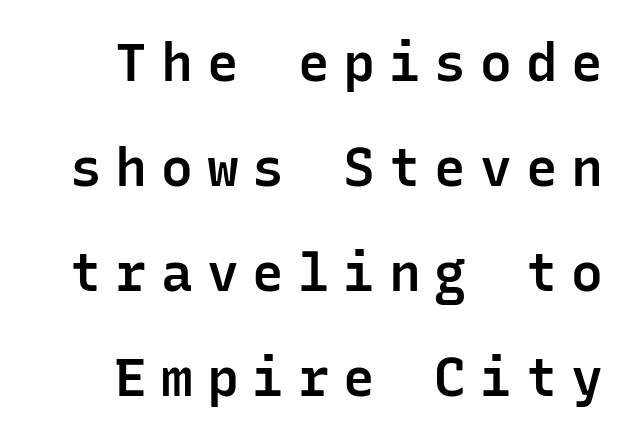
{"serif": "no", "italic": "no", "bold": "semi", "weight": "semibold", "width": "normal", "stroke_contrast": "low", "x_height": "medium", "monospaced": "yes", "underline": "no", "line_spacing": "loose", "line_spacing_ratio": 1.98, "letter_spacing": "wide", "letter_spacing_em": 0.26, "glyph_px": 53}
